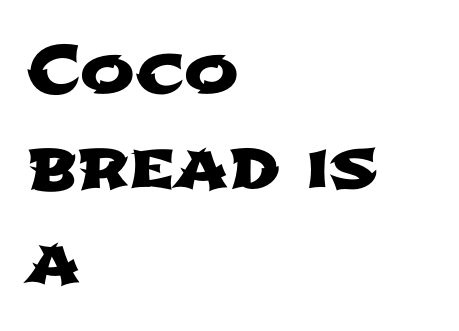
In CSS terms this would be text-align: left. Vertically, the passage feels balanced, rows spaced as you'd expect. A clean baseline with only descenders dipping below it. These lines are rendered in a variable-pitch font. The passage shown is typeset with a sans-serif family.
